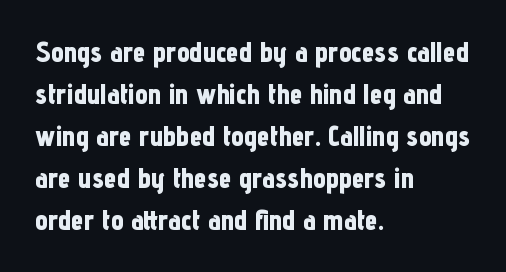
The image shows 28 px bold, condensed sans-serif type, upright; set left-aligned, normal line spacing (1.5x), normal letter spacing, not underlined; low stroke contrast and a medium x-height.
